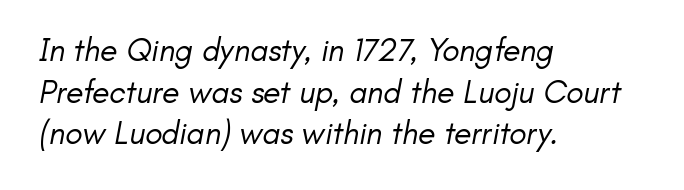
Q: Is the text bold? A: No.
Q: Is the typeface a serif or a sans-serif typeface? A: Sans-serif.
Q: Is the text underlined? A: No.
Q: How is the paragraph aligned? A: Left-aligned.
Q: Is the spacing between letters normal or unusually wide? A: Normal.
Q: Is the spacing between lines tight, normal or loose? A: Normal.
Q: Width (condensed, normal, or wide)? A: Normal.
Q: Stroke contrast? A: Low.
Q: x-height? A: Small.
Q: Monospaced? A: No.
